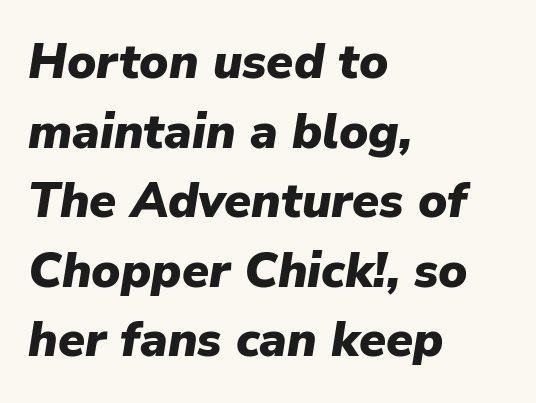
{"italic": "yes", "lean": "right", "slant_degrees": 9, "bold": "yes", "weight": "heavy", "width": "normal", "stroke_contrast": "low", "x_height": "medium", "monospaced": "no", "underline": "no", "align": "left", "line_spacing": "normal", "line_spacing_ratio": 1.42, "letter_spacing": "normal", "letter_spacing_em": 0.0, "glyph_px": 49}
